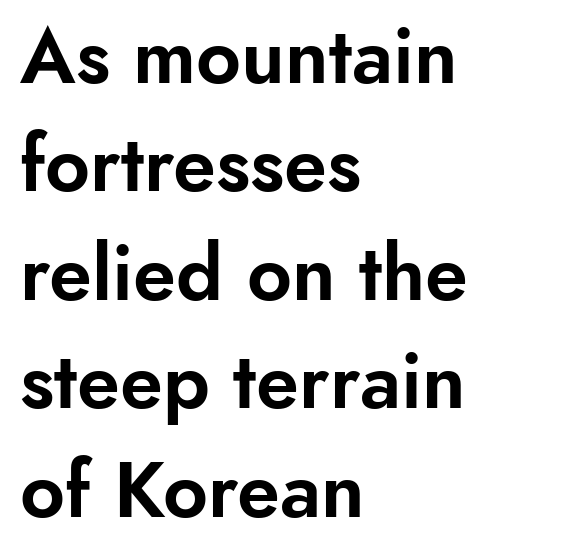
{"serif": "no", "italic": "no", "width": "normal", "stroke_contrast": "low", "x_height": "small", "monospaced": "no", "underline": "no", "align": "left", "line_spacing": "normal", "line_spacing_ratio": 1.39, "letter_spacing": "normal", "letter_spacing_em": 0.0, "glyph_px": 78}
